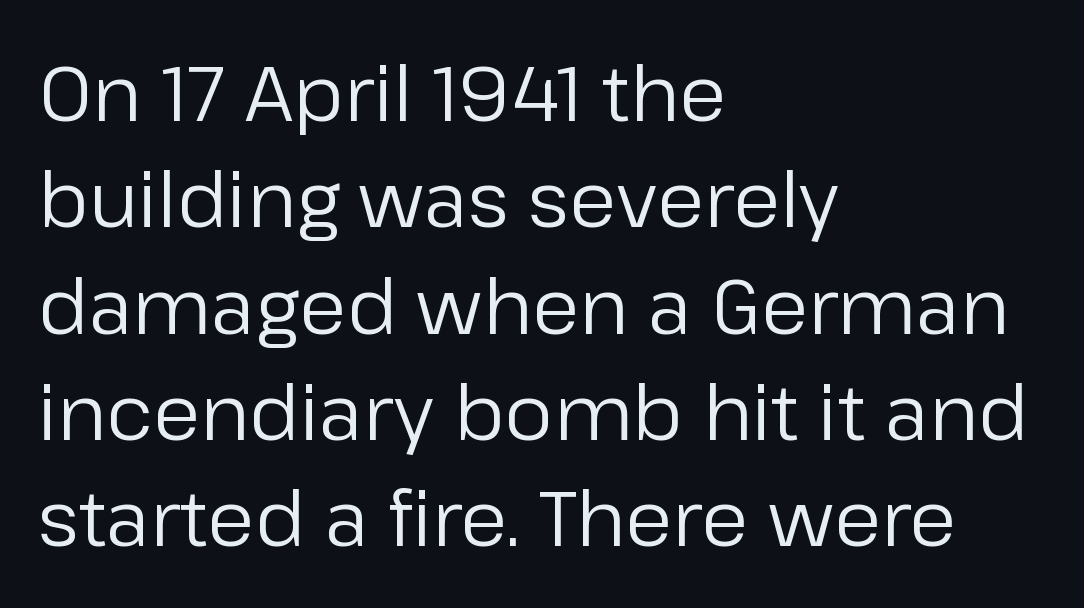
The image shows 77 px regular-weight sans-serif type, upright; set left-aligned, normal line spacing (1.38x), normal letter spacing, not underlined; low stroke contrast and a medium x-height.
